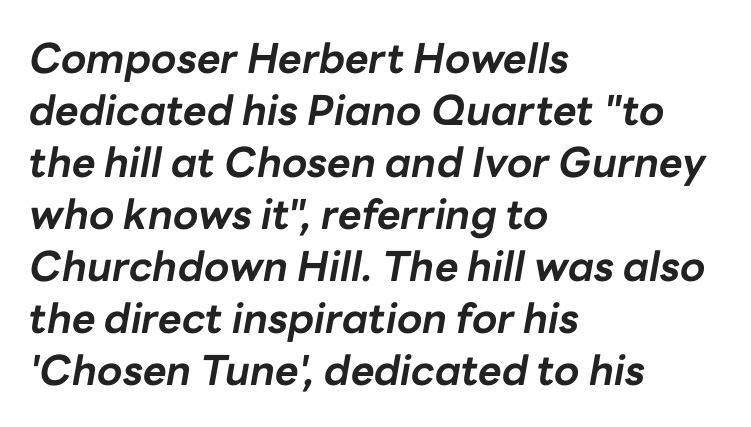
Q: Is the text bold? A: Yes.
Q: Is the text italic (slanted)? A: Yes, it leans right by about 10 degrees.
Q: Is the text underlined? A: No.
Q: How is the paragraph aligned? A: Left-aligned.
Q: Is the spacing between letters normal or unusually wide? A: Normal.
Q: Is the spacing between lines tight, normal or loose? A: Normal.
Q: Width (condensed, normal, or wide)? A: Normal.
Q: Stroke contrast? A: Low.
Q: x-height? A: Medium.
Q: Monospaced? A: No.
